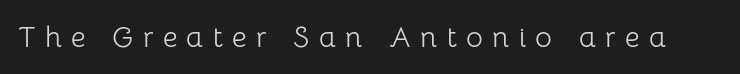
Type style note: lacks serifs. Letters rest on an invisible, unmarked baseline. Is the stroke heavy? The answer is a plain regular-or-lighter. Looks like regular typesetting: each glyph gets only the width it needs.
